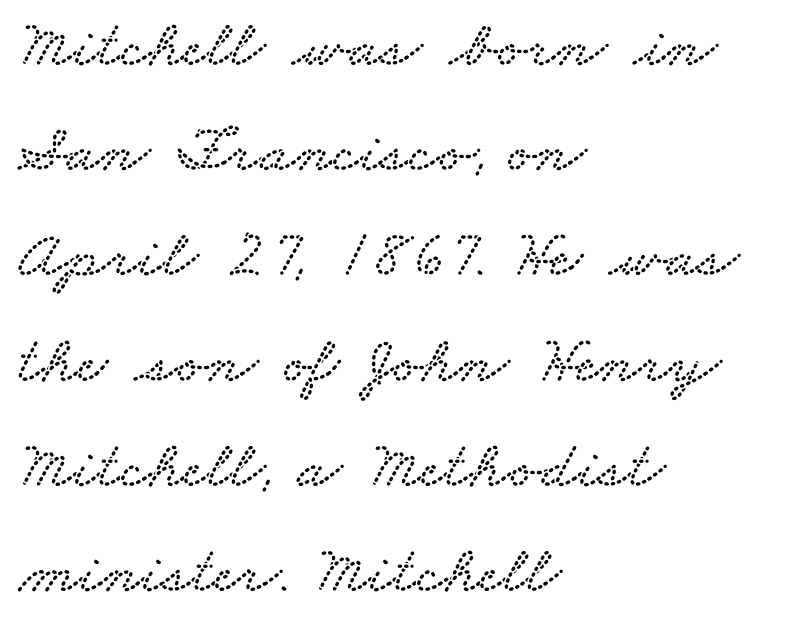
Q: Is the typeface a serif or a sans-serif typeface? A: Serif.
Q: Is the text underlined? A: No.
Q: How is the paragraph aligned? A: Left-aligned.
Q: Is the spacing between letters normal or unusually wide? A: Normal.
Q: Is the spacing between lines tight, normal or loose? A: Normal.
Q: Width (condensed, normal, or wide)? A: Wide.
Q: Stroke contrast? A: Low.
Q: x-height? A: Small.
Q: Monospaced? A: No.
